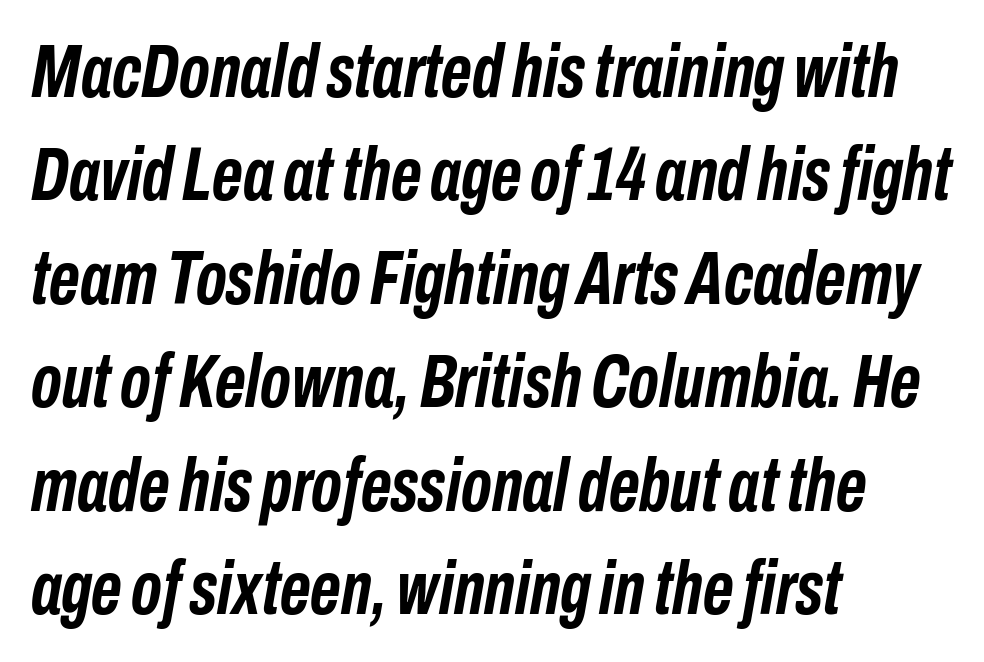
Q: Is the text bold? A: Yes.
Q: Is the text italic (slanted)? A: Yes, it leans right by about 10 degrees.
Q: Is the text underlined? A: No.
Q: How is the paragraph aligned? A: Left-aligned.
Q: Is the spacing between letters normal or unusually wide? A: Normal.
Q: Is the spacing between lines tight, normal or loose? A: Normal.
Q: Width (condensed, normal, or wide)? A: Condensed.
Q: Stroke contrast? A: Low.
Q: x-height? A: Medium.
Q: Monospaced? A: No.
